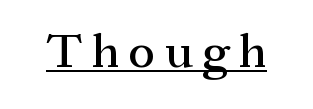
Q: Is the text italic (slanted)? A: No, it is upright.
Q: Is the typeface a serif or a sans-serif typeface? A: Serif.
Q: Is the text underlined? A: Yes.
Q: Is the spacing between letters normal or unusually wide? A: Unusually wide.
Q: Width (condensed, normal, or wide)? A: Normal.
Q: Stroke contrast? A: Medium.
Q: x-height? A: Medium.
Q: Monospaced? A: No.
